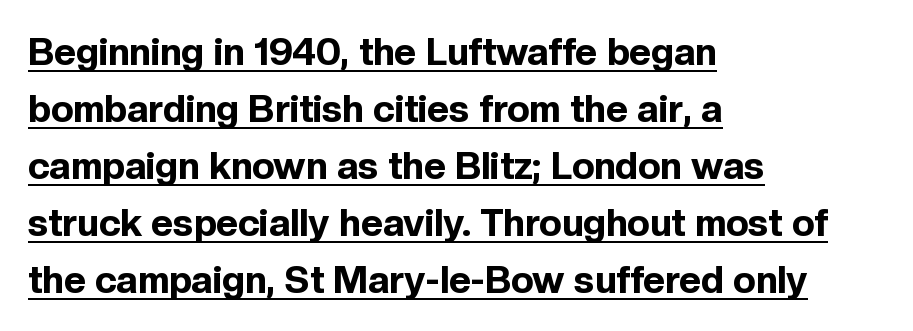
The image shows 38 px bold sans-serif type, upright; set left-aligned, normal line spacing (1.5x), normal letter spacing, underlined; a medium x-height.
